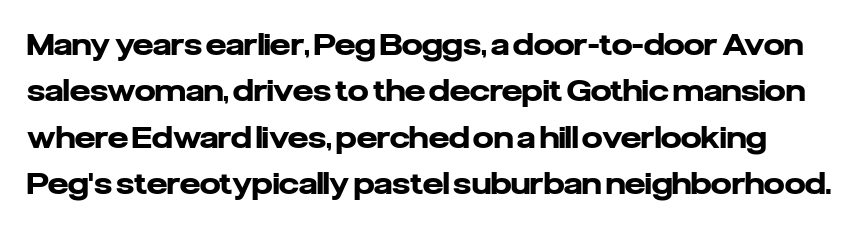
This rendering features lettering with no underline. A typesetter would call this zero additional tracking. I'd call this a sans setting — the letters go barefoot. Do the letters lean? They stand straight. The characters look thick and weighty, a clear bold.
